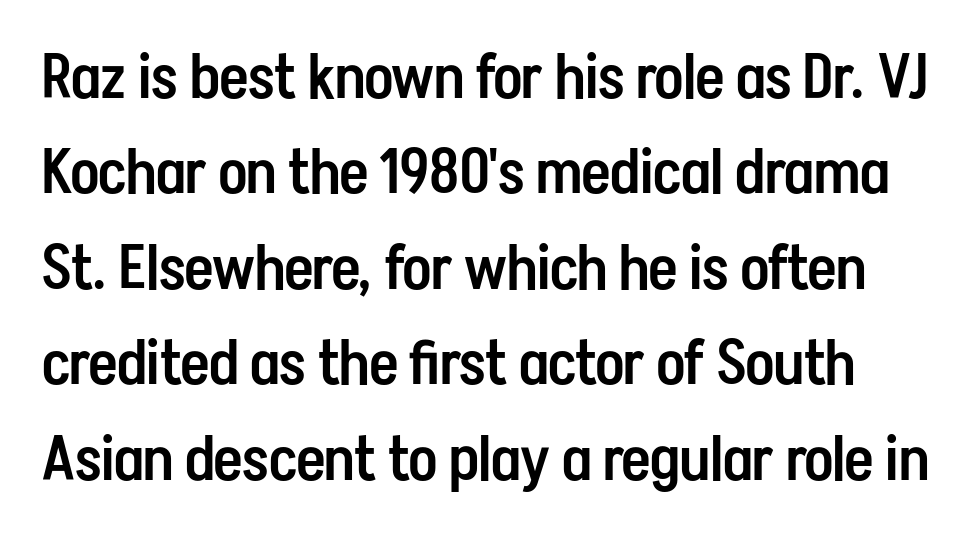
Q: Is the text bold? A: Semi-bold.
Q: Is the text italic (slanted)? A: No, it is upright.
Q: Is the typeface a serif or a sans-serif typeface? A: Sans-serif.
Q: Is the text underlined? A: No.
Q: Is the spacing between letters normal or unusually wide? A: Normal.
Q: Is the spacing between lines tight, normal or loose? A: Normal.
Q: Width (condensed, normal, or wide)? A: Condensed.
Q: Stroke contrast? A: Low.
Q: x-height? A: Medium.
Q: Monospaced? A: No.
